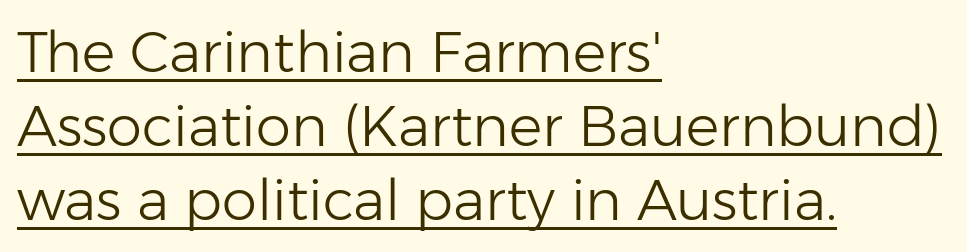
Stroke thickness stays within the range of a standard reading face or lighter. Each letter keeps its own natural width here, so spacing adapts to shape. This rendering leaves character spacing at its baseline value. Is this a sans? Yes — the strokes have no serifs.
